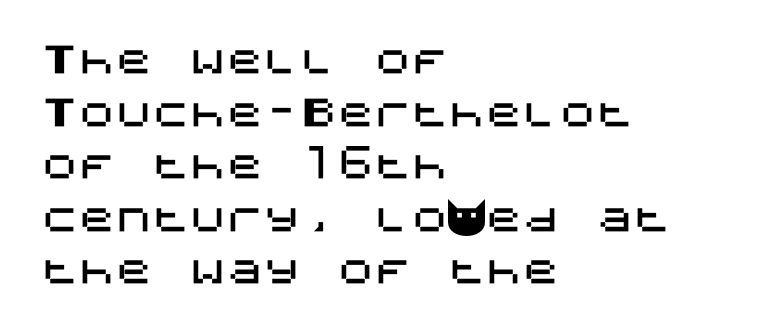
Q: Is the text italic (slanted)? A: No, it is upright.
Q: Is the typeface a serif or a sans-serif typeface? A: Sans-serif.
Q: Is the text underlined? A: No.
Q: How is the paragraph aligned? A: Left-aligned.
Q: Is the spacing between letters normal or unusually wide? A: Normal.
Q: Is the spacing between lines tight, normal or loose? A: Normal.
Q: Width (condensed, normal, or wide)? A: Normal.
Q: Stroke contrast? A: Medium.
Q: x-height? A: Large.
